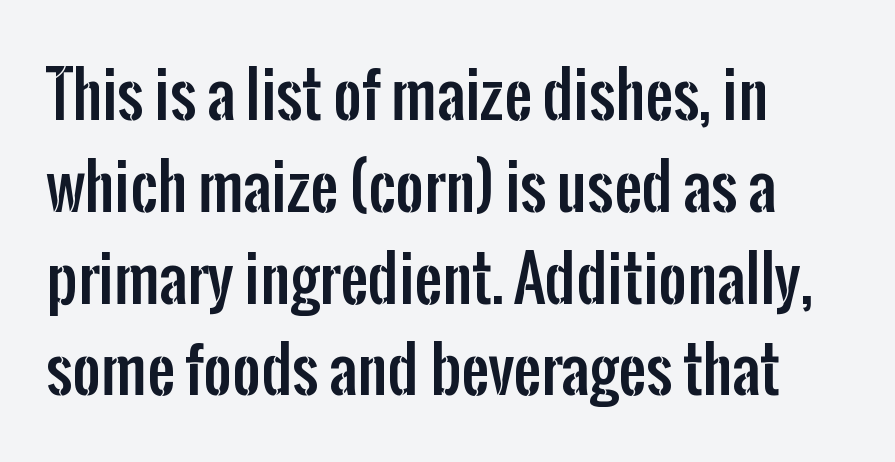
The image shows 62 px condensed sans-serif type, upright; set left-aligned, normal line spacing (1.48x), normal letter spacing, not underlined; low stroke contrast and a medium x-height.
